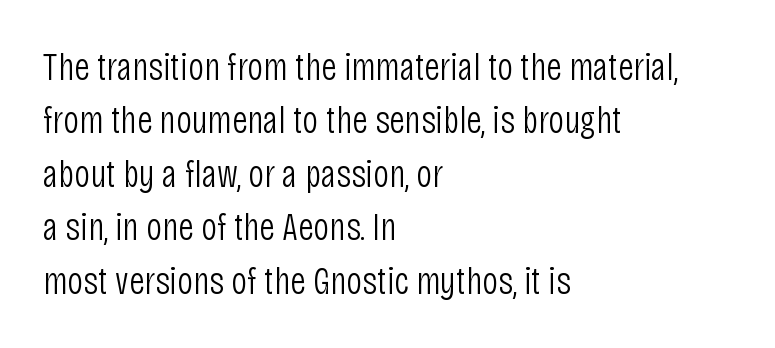
Line beginnings align vertically; line endings do not. Honestly, there is no underline to notice here at all. The passage shown is typed in a proportional face where columns would drift. A roman cut, with each character standing at attention.
